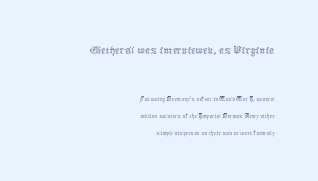
The image shows 26 px text type, upright; set right-aligned, line spacing 1.2x, normal letter spacing, not underlined; the first (top) block is 1.86x larger.
